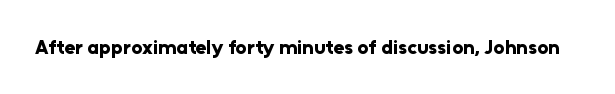
Q: Is the text bold? A: Yes.
Q: Is the text italic (slanted)? A: No, it is upright.
Q: Is the text underlined? A: No.
Q: Is the spacing between letters normal or unusually wide? A: Normal.
